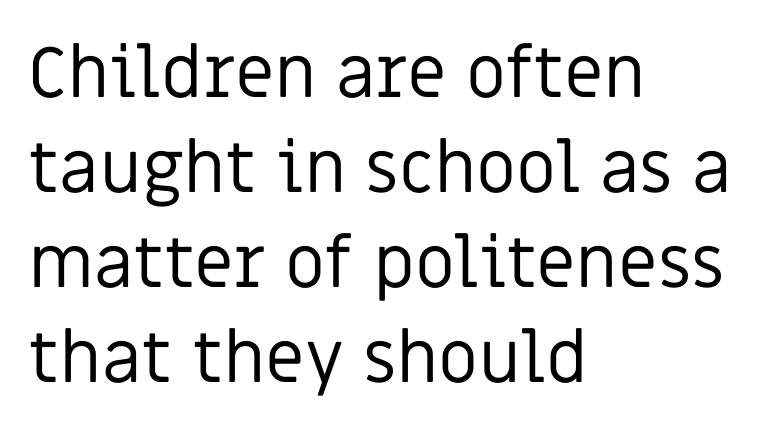
Q: Is the text bold? A: No.
Q: Is the text italic (slanted)? A: No, it is upright.
Q: Is the typeface a serif or a sans-serif typeface? A: Sans-serif.
Q: Is the text underlined? A: No.
Q: How is the paragraph aligned? A: Left-aligned.
Q: Is the spacing between letters normal or unusually wide? A: Normal.
Q: Is the spacing between lines tight, normal or loose? A: Normal.
Q: Width (condensed, normal, or wide)? A: Normal.
Q: Stroke contrast? A: Low.
Q: x-height? A: Large.
Q: Monospaced? A: No.
